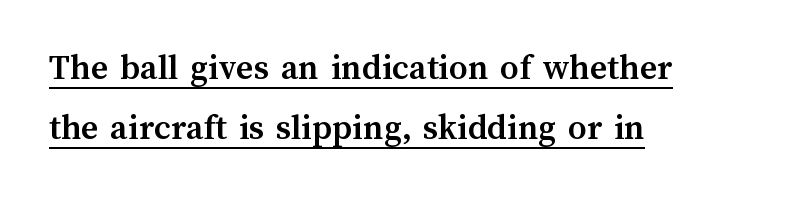
{"italic": "no", "bold": "yes", "weight": "semibold", "width": "normal", "stroke_contrast": "medium", "x_height": "medium", "monospaced": "no", "underline": "yes", "align": "left", "line_spacing": "normal", "line_spacing_ratio": 1.63, "letter_spacing": "normal", "letter_spacing_em": 0.0, "glyph_px": 37}
